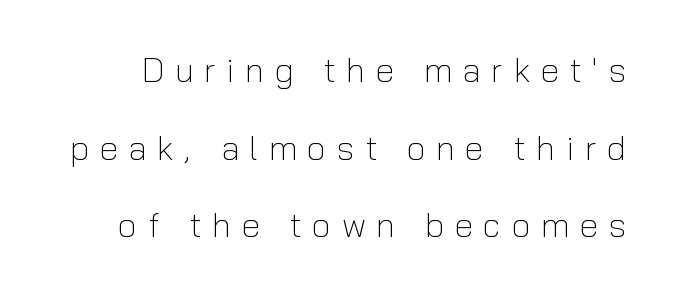
Q: Is the text bold? A: No.
Q: Is the text italic (slanted)? A: No, it is upright.
Q: Is the typeface a serif or a sans-serif typeface? A: Sans-serif.
Q: Is the text underlined? A: No.
Q: Is the spacing between letters normal or unusually wide? A: Unusually wide.
Q: Is the spacing between lines tight, normal or loose? A: Loose.
Q: Width (condensed, normal, or wide)? A: Normal.
Q: Stroke contrast? A: Low.
Q: x-height? A: Medium.
Q: Monospaced? A: No.
